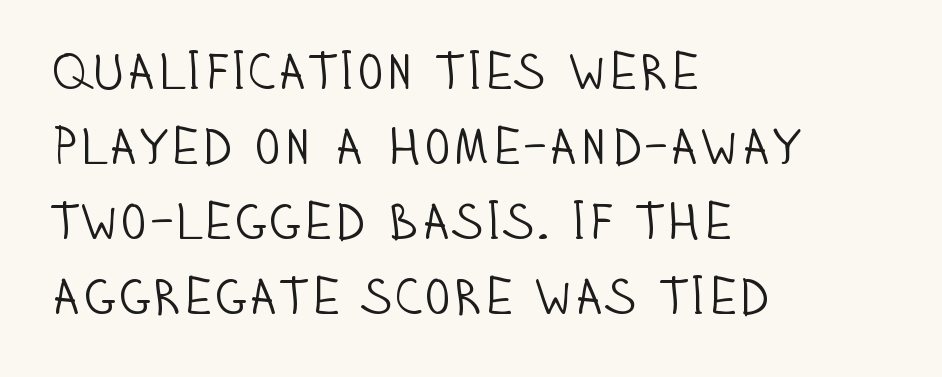
{"serif": "no", "italic": "no", "bold": "no", "weight": "light", "width": "condensed", "stroke_contrast": "low", "x_height": "large", "monospaced": "no", "underline": "no", "align": "left", "line_spacing": "normal", "line_spacing_ratio": 1.47, "letter_spacing": "normal", "letter_spacing_em": 0.0, "glyph_px": 51}
